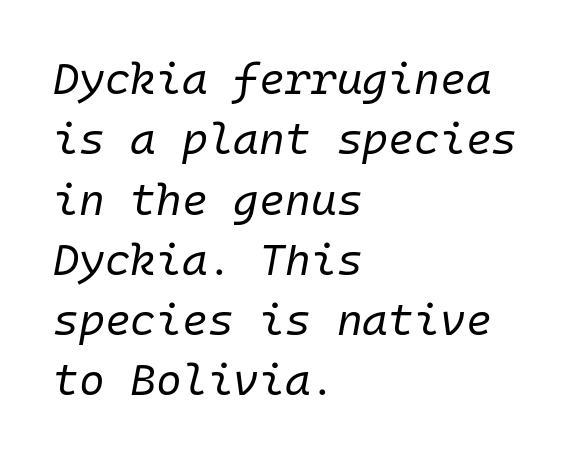
{"italic": "yes", "lean": "right", "slant_degrees": 10, "bold": "no", "weight": "regular", "width": "normal", "stroke_contrast": "low", "x_height": "medium", "monospaced": "yes", "underline": "no", "align": "left", "line_spacing": "normal", "line_spacing_ratio": 1.37, "letter_spacing": "normal", "letter_spacing_em": 0.0, "glyph_px": 44}
